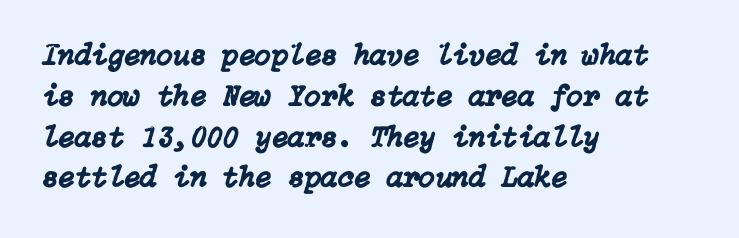
The image shows 30 px text type, italic (leaning right); set left-aligned, normal line spacing (1.36x), normal letter spacing, not underlined; low stroke contrast and a medium x-height.
